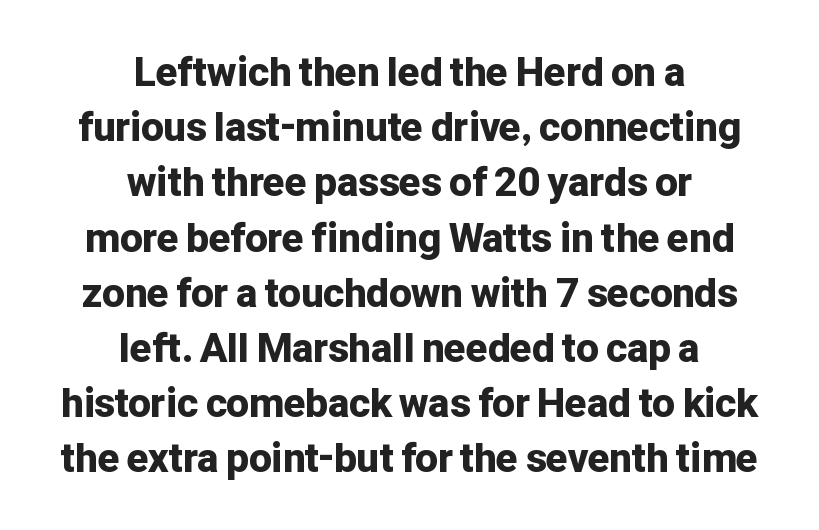
The specimen reads as upright at a glance. Characters follow at the spacing the type designer built in. The block of text has a typical density, with ordinary space between rows. Type without underlining. These lines carry a lot of weight — the face is fully bold. Looks like regular typesetting: each glyph gets only the width it needs.
